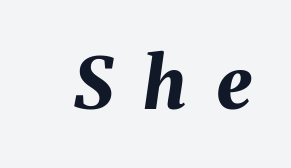
Words float on clear page, feet unadorned. Does extra space separate the letters? Yes, quite a lot of it. Does the lettering tilt? It does — this is italic. The passage shown is emphatically bold. Varying glyph widths throughout — classic text-font behaviour.
